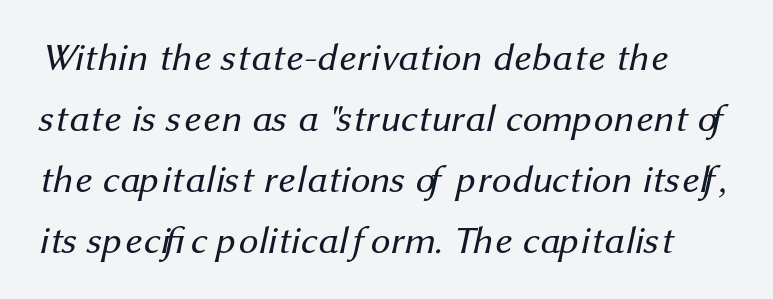
The image shows 39 px regular-weight sans-serif type; set left-aligned, normal line spacing (1.56x), normal letter spacing, not underlined; medium stroke contrast and a medium x-height.
